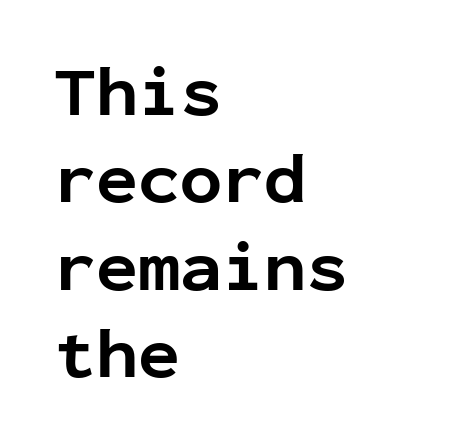
Q: Is the text bold? A: Yes.
Q: Is the text italic (slanted)? A: No, it is upright.
Q: Is the typeface a serif or a sans-serif typeface? A: Sans-serif.
Q: Is the text underlined? A: No.
Q: How is the paragraph aligned? A: Left-aligned.
Q: Is the spacing between letters normal or unusually wide? A: Normal.
Q: Is the spacing between lines tight, normal or loose? A: Normal.
Q: Width (condensed, normal, or wide)? A: Normal.
Q: Stroke contrast? A: Low.
Q: x-height? A: Medium.
Q: Monospaced? A: Yes.
